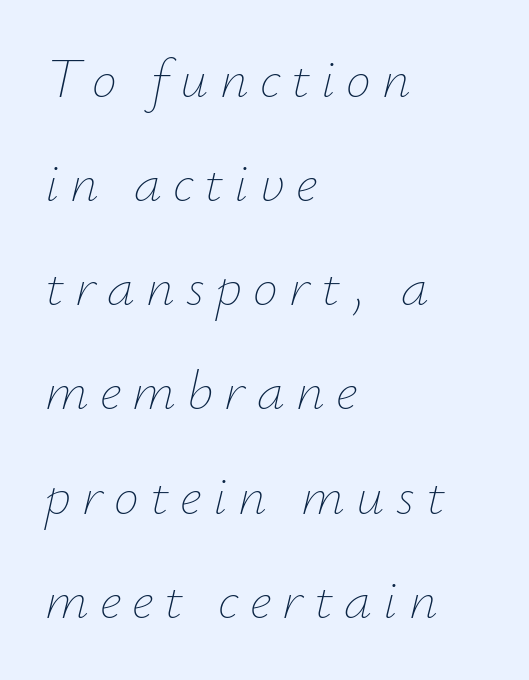
{"italic": "yes", "lean": "right", "slant_degrees": 12, "bold": "no", "weight": "thin", "width": "normal", "stroke_contrast": "low", "x_height": "small", "monospaced": "no", "underline": "no", "align": "left", "line_spacing_ratio": 1.86, "letter_spacing": "wide", "letter_spacing_em": 0.2, "glyph_px": 56}
